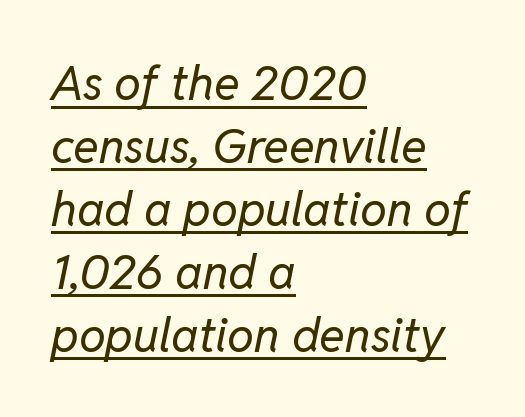
The image shows 48 px regular-weight type, italic (leaning right); set left-aligned, normal line spacing (1.31x), normal letter spacing, underlined; low stroke contrast and a medium x-height.
